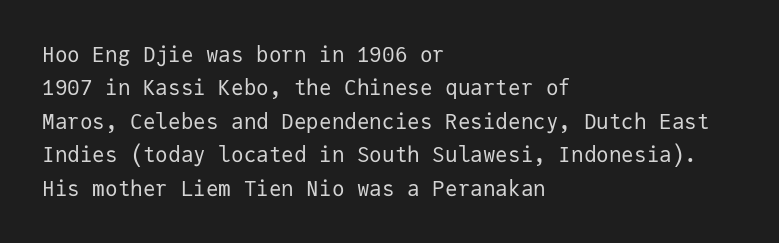
The image shows 21 px text type, upright; set left-aligned, normal line spacing (1.59x), normal letter spacing, not underlined.
